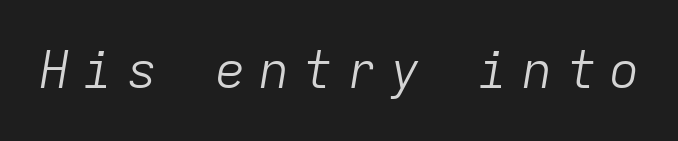
{"italic": "yes", "lean": "right", "slant_degrees": 9, "bold": "no", "weight": "light", "width": "normal", "stroke_contrast": "low", "x_height": "medium", "monospaced": "yes", "underline": "no", "letter_spacing": "wide", "letter_spacing_em": 0.26, "glyph_px": 51}
